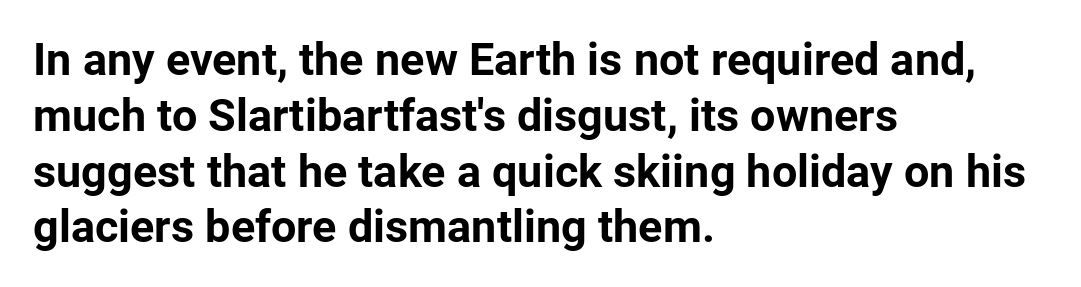
{"serif": "no", "italic": "no", "bold": "yes", "weight": "bold", "width": "normal", "stroke_contrast": "low", "x_height": "medium", "monospaced": "no", "underline": "no", "align": "left", "line_spacing_ratio": 1.24, "letter_spacing": "normal", "letter_spacing_em": 0.0, "glyph_px": 45}
